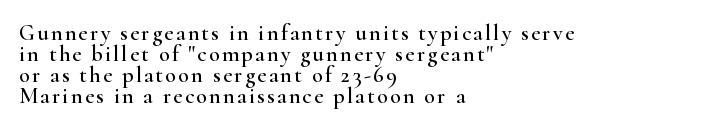
Q: Is the text italic (slanted)? A: No, it is upright.
Q: Is the text underlined? A: No.
Q: How is the paragraph aligned? A: Left-aligned.
Q: Is the spacing between lines tight, normal or loose? A: Tight.
